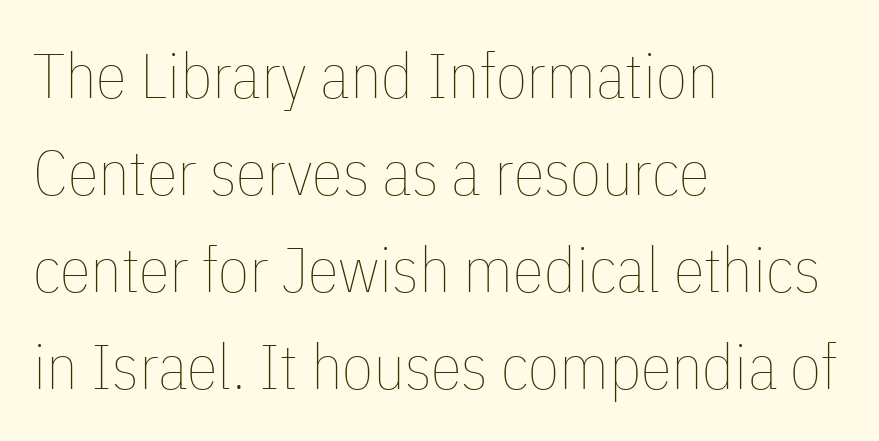
A classic flush-left, rag-right setting is used for this passage. No italicization has been applied; the sample stays upright. A typesetter would call this proportional, since set widths differ per character. The foot of each line stays bare and open. Line spacing here is normal. Is this a heavy cut? Hardly; it is regular or lighter.
